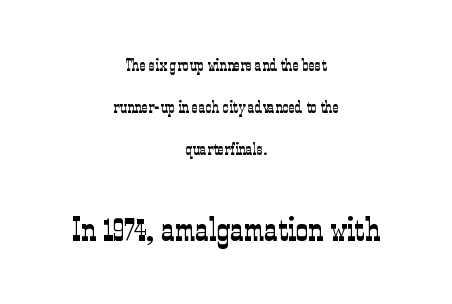
The image shows 34 px light, condensed serif type, upright; set centered, loose line spacing (2.48x), normal letter spacing, not underlined; the second (bottom) block is 2.0x larger; low stroke contrast and a medium x-height.
